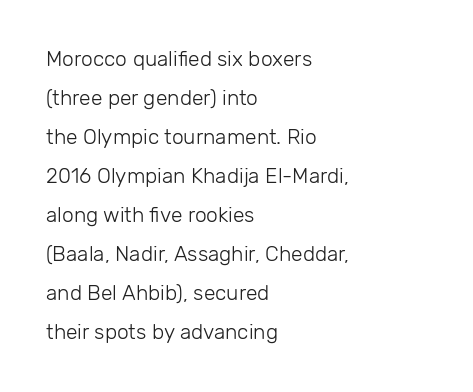
Q: Is the text bold? A: No.
Q: Is the text italic (slanted)? A: No, it is upright.
Q: Is the text underlined? A: No.
Q: How is the paragraph aligned? A: Left-aligned.
Q: Is the spacing between letters normal or unusually wide? A: Normal.
